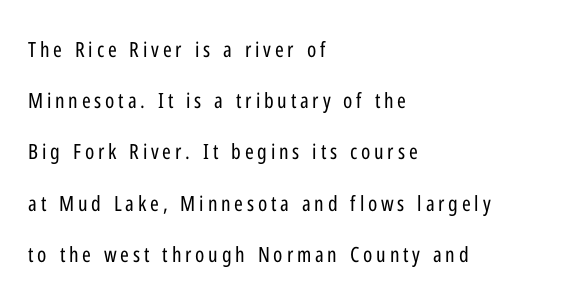
{"italic": "no", "bold": "no", "underline": "no", "align": "left", "line_spacing": "loose", "line_spacing_ratio": 2.44, "glyph_px": 21}
